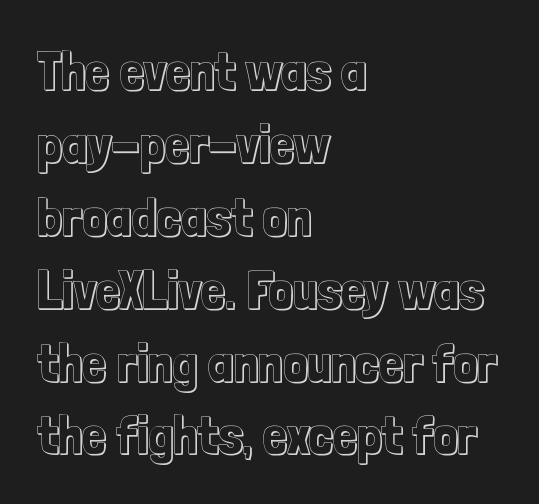
The image shows 54 px condensed type, upright; set left-aligned, normal line spacing (1.35x), normal letter spacing, not underlined; a medium x-height.
